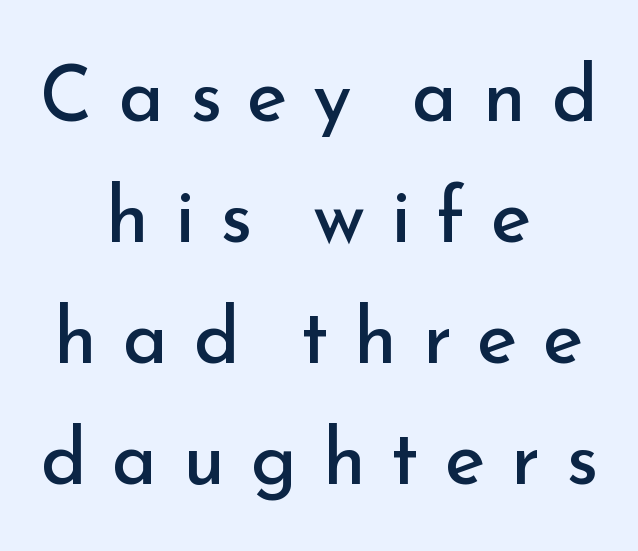
Q: Is the text bold? A: No.
Q: Is the text italic (slanted)? A: No, it is upright.
Q: Is the typeface a serif or a sans-serif typeface? A: Sans-serif.
Q: Is the text underlined? A: No.
Q: How is the paragraph aligned? A: Centered.
Q: Is the spacing between letters normal or unusually wide? A: Unusually wide.
Q: Is the spacing between lines tight, normal or loose? A: Normal.
Q: Width (condensed, normal, or wide)? A: Normal.
Q: Stroke contrast? A: Low.
Q: x-height? A: Small.
Q: Monospaced? A: No.
